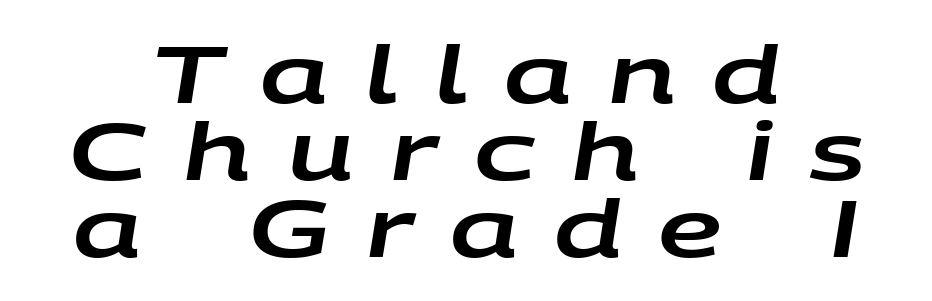
{"italic": "yes", "lean": "right", "slant_degrees": 9, "width": "wide", "stroke_contrast": "low", "x_height": "large", "monospaced": "no", "underline": "no", "align": "center", "line_spacing": "tight", "line_spacing_ratio": 0.96, "letter_spacing": "wide", "letter_spacing_em": 0.45, "glyph_px": 80}
